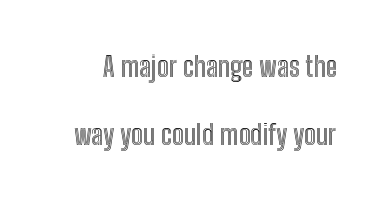
The image shows 28 px condensed type, upright; set loose line spacing (2.43x), normal letter spacing, not underlined; a medium x-height.
